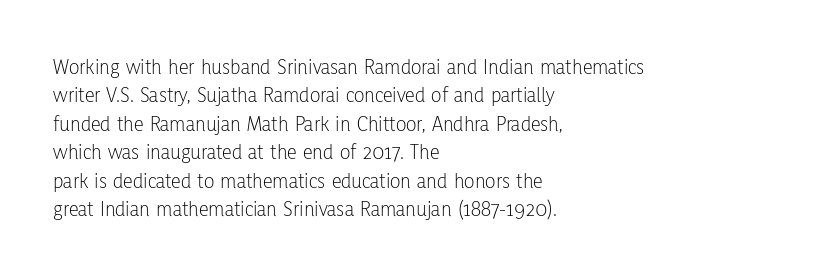
The image shows 22 px text type, upright; set left-aligned, normal line spacing (1.29x), normal letter spacing, not underlined.
